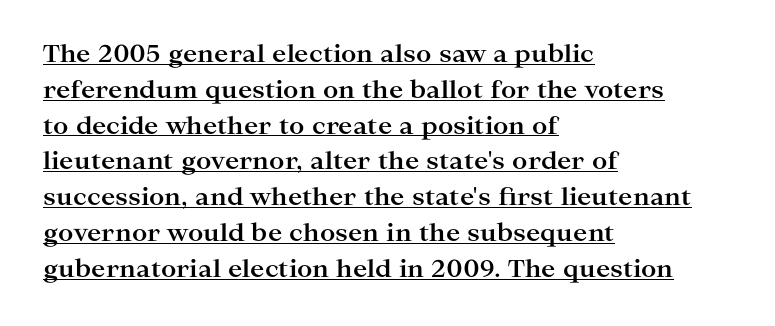
{"italic": "no", "bold": "yes", "underline": "yes", "align": "left", "line_spacing": "normal", "line_spacing_ratio": 1.49, "letter_spacing": "normal", "letter_spacing_em": 0.0, "glyph_px": 24}
